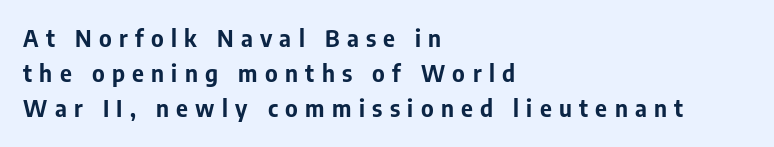
Q: Is the text bold? A: Yes.
Q: Is the text italic (slanted)? A: No, it is upright.
Q: Is the text underlined? A: No.
Q: How is the paragraph aligned? A: Left-aligned.
Q: Is the spacing between letters normal or unusually wide? A: Unusually wide.
Q: Is the spacing between lines tight, normal or loose? A: Normal.
